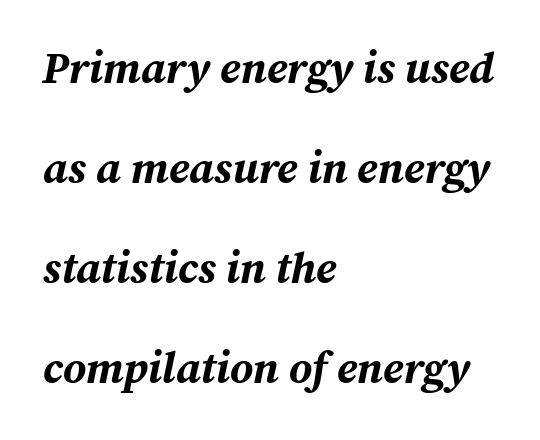
The image shows 44 px bold type, italic (leaning right); set left-aligned, loose line spacing (2.27x), normal letter spacing, not underlined; medium stroke contrast and a medium x-height.
